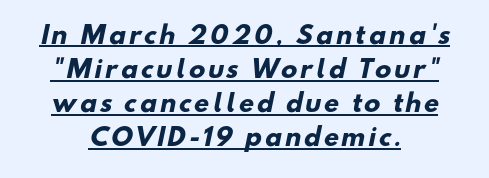
These lines are centered, leaving both edges ragged. The space between consecutive lines is moderate. The glyphs have the mass of a bold cut. Like a heading marked for emphasis, these lines bear an underscore.
